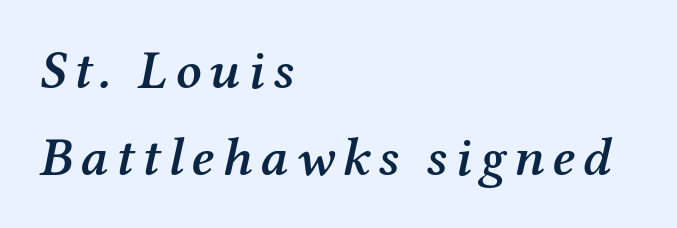
Every character sits at an angle, as italics do. Typeset ragged right — the left edge is the straight one. Do the characters align in a grid? No, the font is proportional. In terms of leading, this rendering sits right in the middle. The area under the type is left untouched. This sample uses a serif face.
